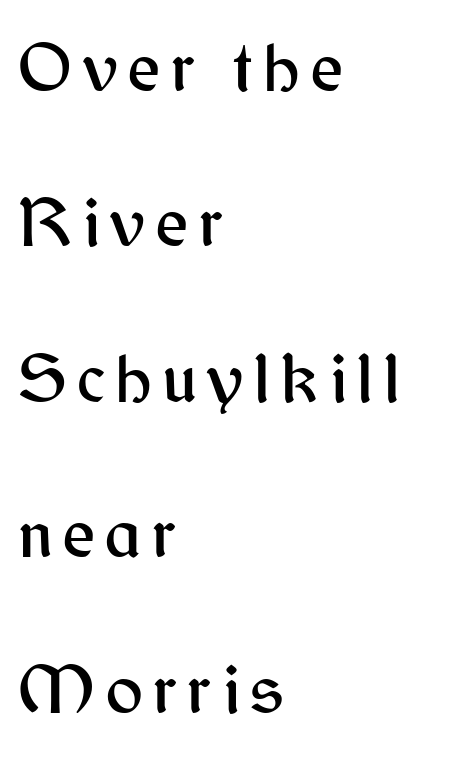
Q: Is the text italic (slanted)? A: No, it is upright.
Q: Is the typeface a serif or a sans-serif typeface? A: Sans-serif.
Q: Is the text underlined? A: No.
Q: How is the paragraph aligned? A: Left-aligned.
Q: Is the spacing between lines tight, normal or loose? A: Loose.
Q: Width (condensed, normal, or wide)? A: Normal.
Q: Stroke contrast? A: Medium.
Q: x-height? A: Medium.
Q: Monospaced? A: No.
